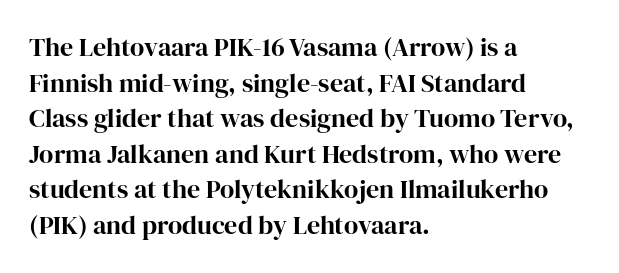
The image shows 26 px text type, upright; set left-aligned, normal line spacing (1.37x), normal letter spacing, not underlined.
